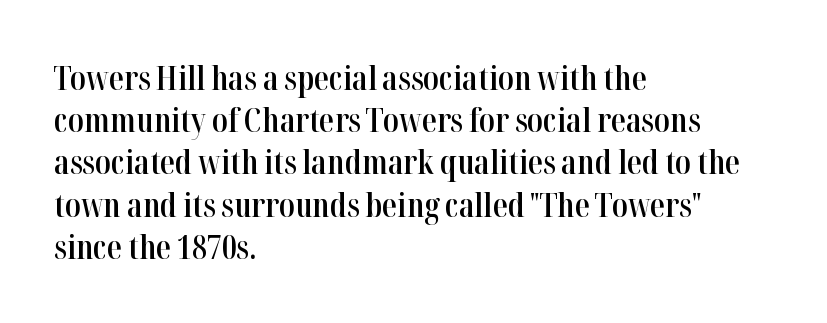
{"serif": "yes", "italic": "no", "bold": "semi", "weight": "semibold", "width": "condensed", "stroke_contrast": "high", "x_height": "medium", "monospaced": "no", "underline": "no", "align": "left", "line_spacing": "normal", "line_spacing_ratio": 1.28, "letter_spacing": "normal", "letter_spacing_em": 0.0, "glyph_px": 33}
